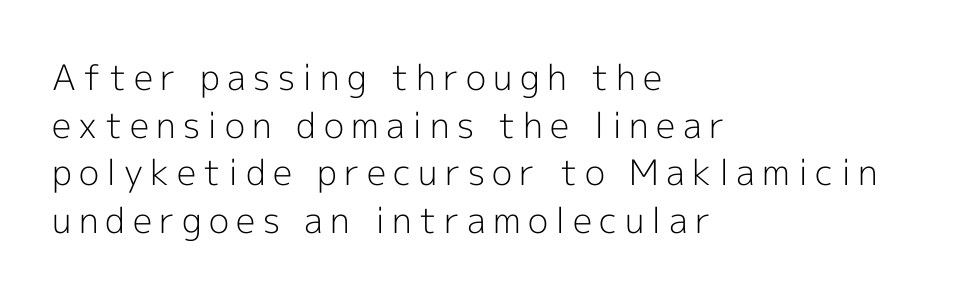
The lettering stays uniformly vertical, giving the passage a roman look. The font family rendered here belongs to the sans-serif group. Regarding leading, the lines here are spaced in the standard way. Counters stay open thanks to moderate or lighter strokes. Think of a printed novel: that variable character pitch is what you see here.
